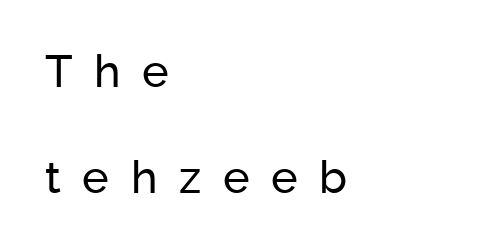
Q: Is the text italic (slanted)? A: No, it is upright.
Q: Is the typeface a serif or a sans-serif typeface? A: Sans-serif.
Q: Is the text underlined? A: No.
Q: How is the paragraph aligned? A: Left-aligned.
Q: Is the spacing between letters normal or unusually wide? A: Unusually wide.
Q: Is the spacing between lines tight, normal or loose? A: Loose.
Q: Width (condensed, normal, or wide)? A: Normal.
Q: Stroke contrast? A: Low.
Q: x-height? A: Medium.
Q: Monospaced? A: No.
